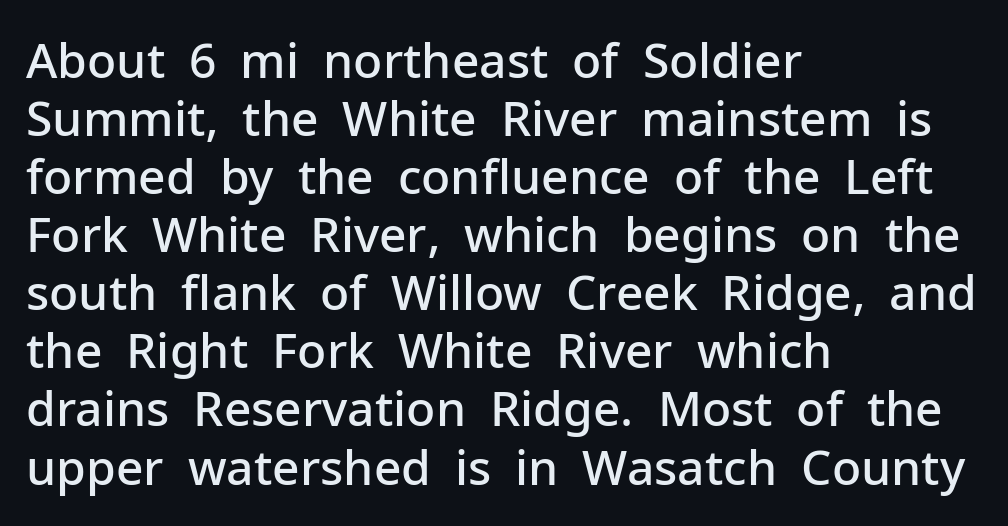
{"serif": "no", "italic": "no", "bold": "semi", "weight": "semibold", "width": "normal", "stroke_contrast": "low", "x_height": "medium", "monospaced": "no", "underline": "no", "align": "left", "line_spacing_ratio": 1.21, "letter_spacing": "normal", "letter_spacing_em": 0.0, "glyph_px": 48}
